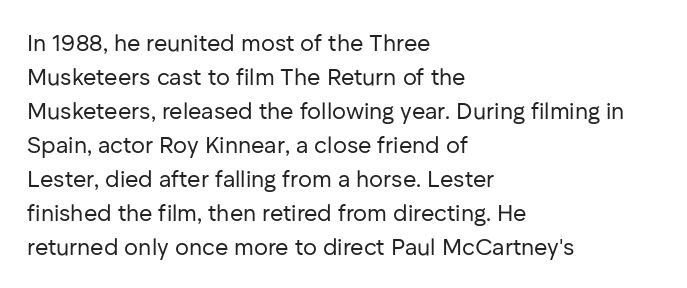
The type sits square on the baseline with zero lean. Stem width sits at or under what a default text font uses. Horizontally, the lines are justified to the leading edge only. This sample keeps an unexceptional amount of space between lines. The space beneath each line is pristine and unruled. There is no visible air inserted between adjacent glyphs.
